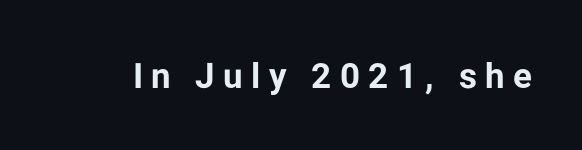
Q: Is the text bold? A: Yes.
Q: Is the text italic (slanted)? A: No, it is upright.
Q: Is the typeface a serif or a sans-serif typeface? A: Sans-serif.
Q: Is the text underlined? A: No.
Q: Is the spacing between letters normal or unusually wide? A: Unusually wide.
Q: Width (condensed, normal, or wide)? A: Normal.
Q: Stroke contrast? A: Low.
Q: x-height? A: Medium.
Q: Monospaced? A: No.
